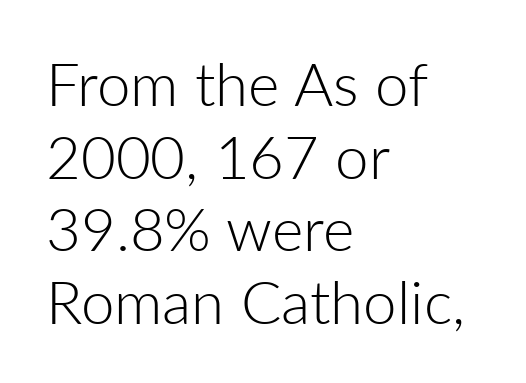
Q: Is the text bold? A: No.
Q: Is the text italic (slanted)? A: No, it is upright.
Q: Is the typeface a serif or a sans-serif typeface? A: Sans-serif.
Q: Is the text underlined? A: No.
Q: How is the paragraph aligned? A: Left-aligned.
Q: Is the spacing between letters normal or unusually wide? A: Normal.
Q: Width (condensed, normal, or wide)? A: Normal.
Q: Stroke contrast? A: Low.
Q: x-height? A: Medium.
Q: Monospaced? A: No.
